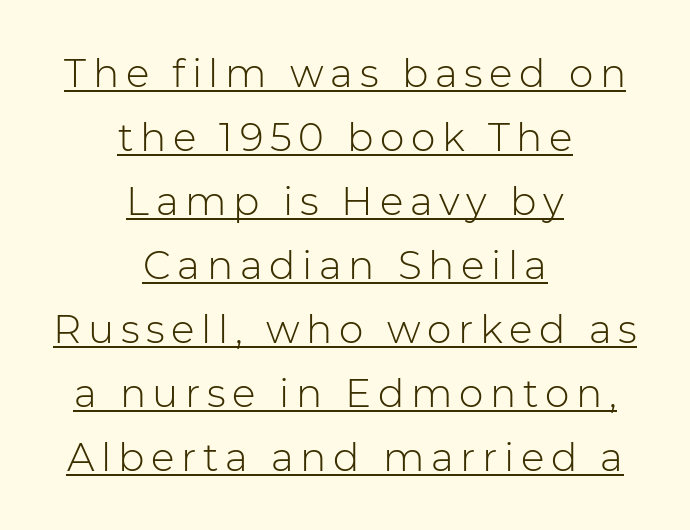
Q: Is the text bold? A: No.
Q: Is the text italic (slanted)? A: No, it is upright.
Q: Is the typeface a serif or a sans-serif typeface? A: Sans-serif.
Q: Is the text underlined? A: Yes.
Q: How is the paragraph aligned? A: Centered.
Q: Is the spacing between lines tight, normal or loose? A: Normal.
Q: Width (condensed, normal, or wide)? A: Normal.
Q: Stroke contrast? A: Low.
Q: x-height? A: Medium.
Q: Monospaced? A: No.
